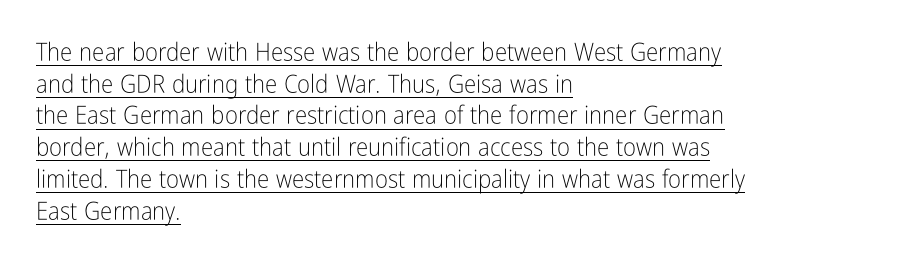
The image shows 25 px text type, upright; set left-aligned, normal line spacing (1.27x), normal letter spacing, underlined.
